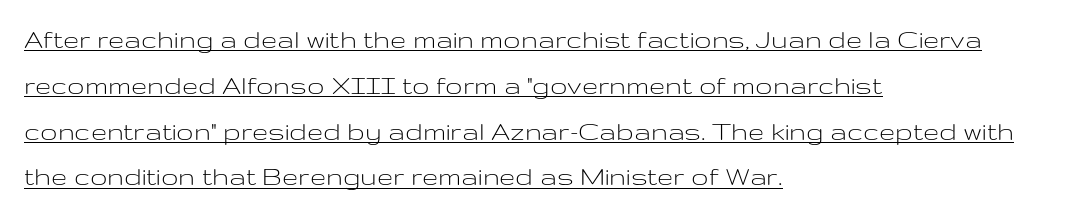
Interline gaps are of average width in this sample. This reads as an unemphasized weight, regular at the heaviest. Words appear dense and cohesive because spacing is normal. Do the letters lean? They stand straight.
